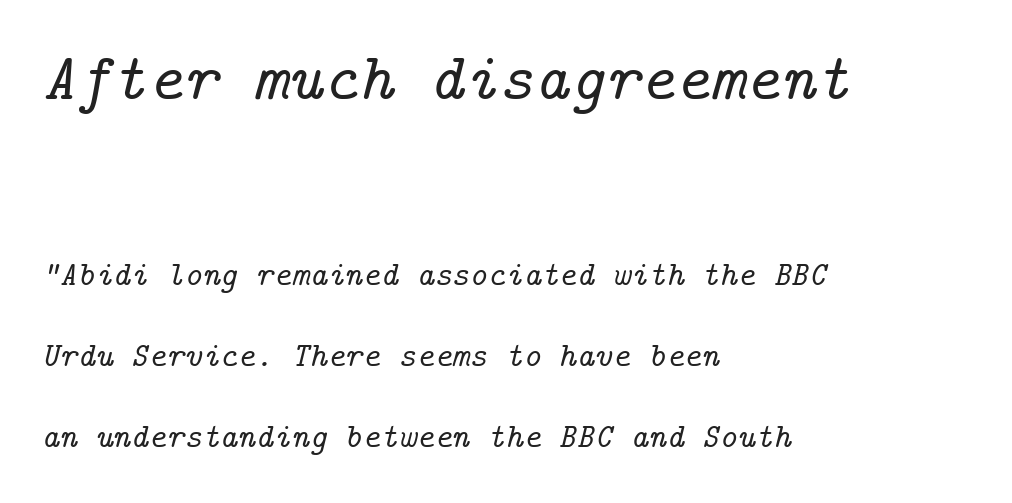
The line texture is even and compact thanks to regular tracking. The composition opens big and finishes small. The rendering shows small feet on the letterforms — a serif design. The specimen omits any rule beneath the text block's lines. One glance says open: line gaps are wider than usual.
